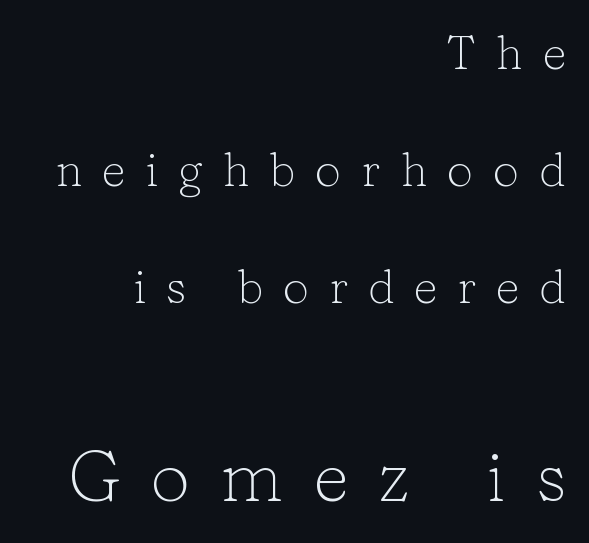
{"serif": "yes", "italic": "no", "bold": "no", "weight": "light", "width": "normal", "stroke_contrast": "low", "x_height": "medium", "monospaced": "no", "underline": "no", "align": "right", "line_spacing": "loose", "line_spacing_ratio": 2.49, "letter_spacing": "wide", "letter_spacing_em": 0.42, "larger_block": "second", "size_ratio": 1.51, "glyph_px": 71}
